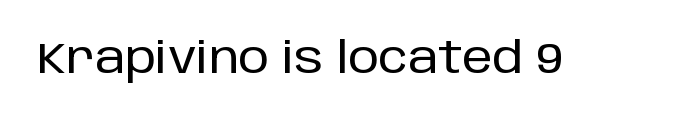
The image shows 44 px sans-serif type, upright; set normal letter spacing, not underlined; low stroke contrast and a large x-height.
